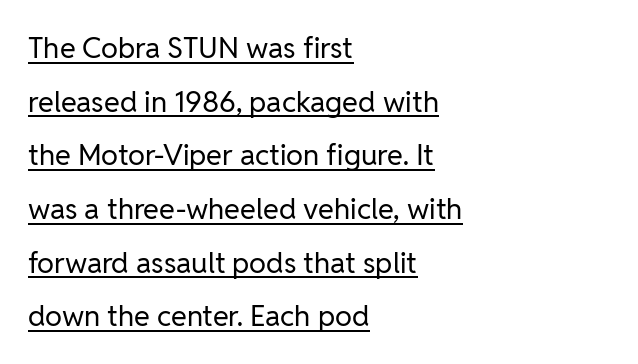
{"serif": "no", "italic": "no", "bold": "no", "weight": "regular", "width": "normal", "stroke_contrast": "low", "x_height": "medium", "monospaced": "no", "underline": "yes", "align": "left", "line_spacing_ratio": 1.85, "letter_spacing": "normal", "letter_spacing_em": 0.0, "glyph_px": 29}
